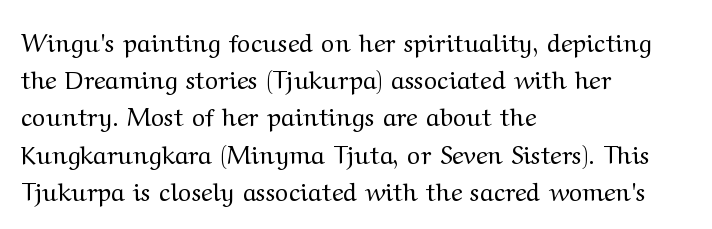
The image shows 25 px text type, upright; set left-aligned, normal line spacing (1.49x), normal letter spacing, not underlined.
